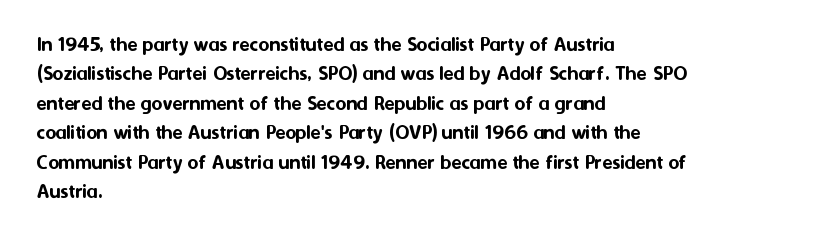
If you drew a ruler down the left edge, every line would touch it. The foot of each line stays bare and open. What's the leading like? Ordinary, nothing unusual. The axis of the letterforms is exactly vertical. Observe the ordinary spacing: letters are neighbours, not strangers.
